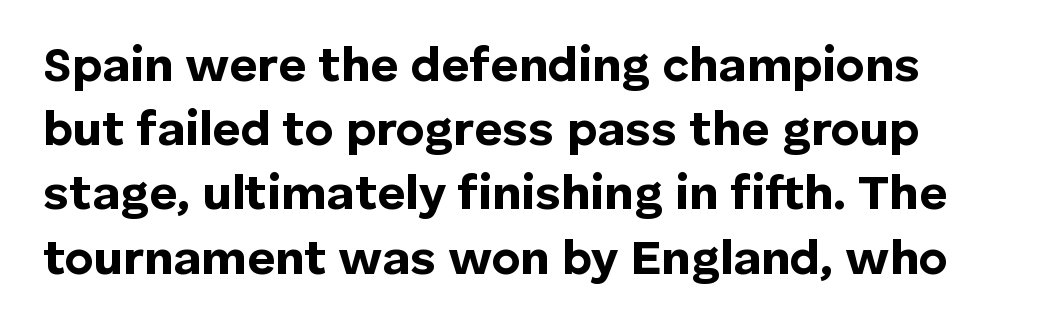
How would I describe the line gaps? Plain and ordinary. Is the letter spacing exaggerated? No — it looks like the ordinary default. Rule under the text: the space is simply empty. A full-strength bold gives these letters their thick strokes. Nope, not italic — everything's standing straight. This sample has the flowing, uneven cadence of proportional lettering.
